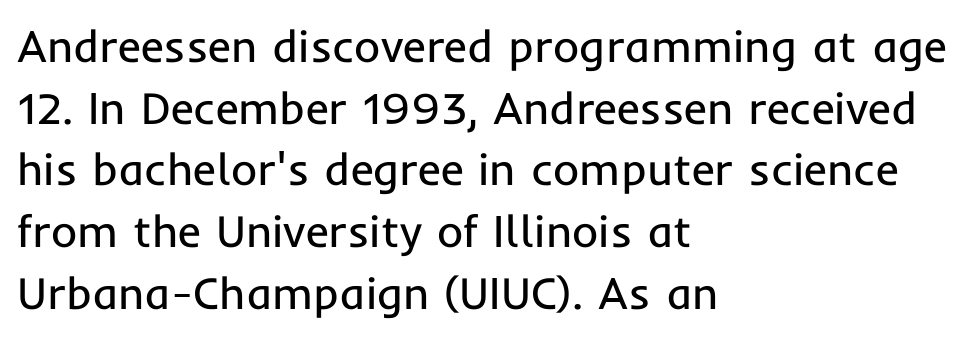
Q: Is the text bold? A: No.
Q: Is the text italic (slanted)? A: No, it is upright.
Q: Is the typeface a serif or a sans-serif typeface? A: Sans-serif.
Q: Is the text underlined? A: No.
Q: How is the paragraph aligned? A: Left-aligned.
Q: Is the spacing between letters normal or unusually wide? A: Normal.
Q: Is the spacing between lines tight, normal or loose? A: Normal.
Q: Width (condensed, normal, or wide)? A: Normal.
Q: Stroke contrast? A: Low.
Q: x-height? A: Medium.
Q: Monospaced? A: No.
